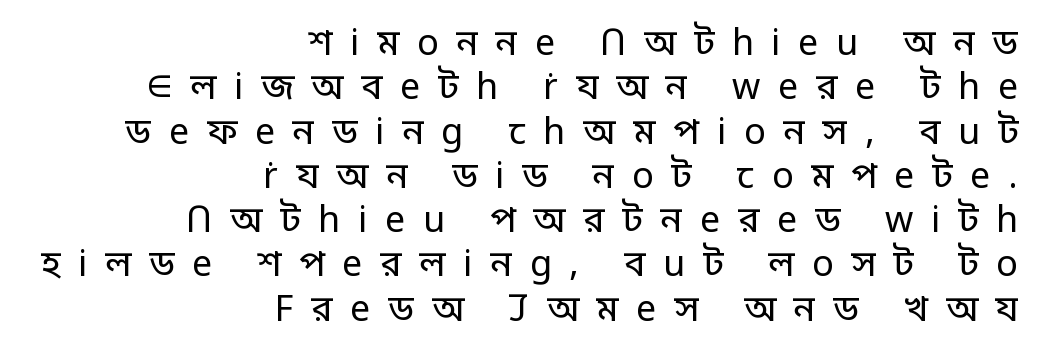
The image shows 36 px regular-weight sans-serif type, upright; set right-aligned, line spacing 1.23x, unusually wide letter spacing (+0.49 em), not underlined; low stroke contrast and a large x-height.
